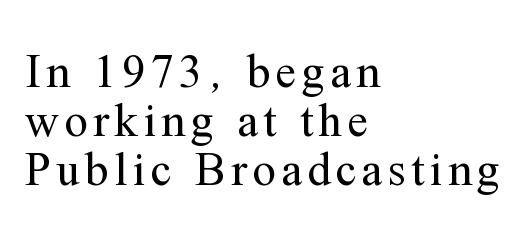
{"serif": "yes", "italic": "no", "bold": "no", "weight": "regular", "width": "normal", "stroke_contrast": "medium", "x_height": "medium", "monospaced": "no", "underline": "no", "align": "left", "line_spacing": "tight", "line_spacing_ratio": 1.04, "glyph_px": 47}
